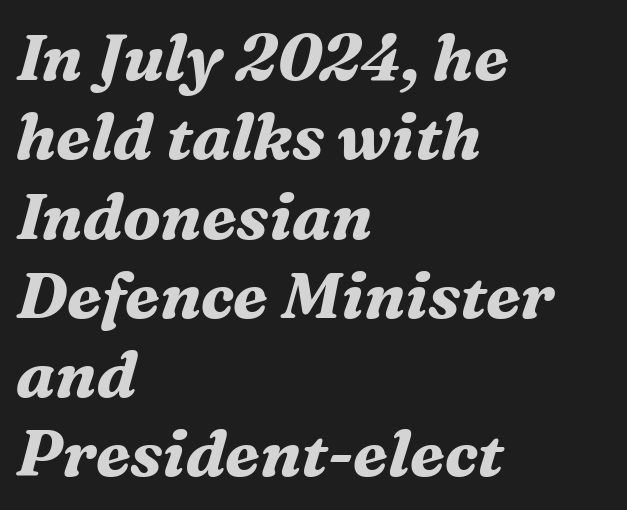
The specimen omits any rule beneath the text block's lines. The passage shown is typed in a proportional face where columns would drift. The font's italic variant was chosen for this text. The letters are bold, with thick, heavy strokes.
